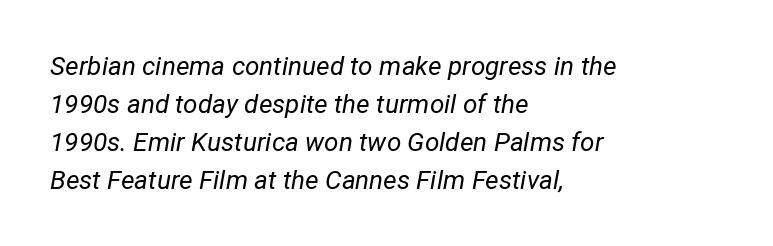
{"italic": "yes", "lean": "right", "slant_degrees": 12, "bold": "no", "underline": "no", "align": "left", "line_spacing": "normal", "line_spacing_ratio": 1.46, "letter_spacing": "normal", "letter_spacing_em": 0.0, "glyph_px": 26}
